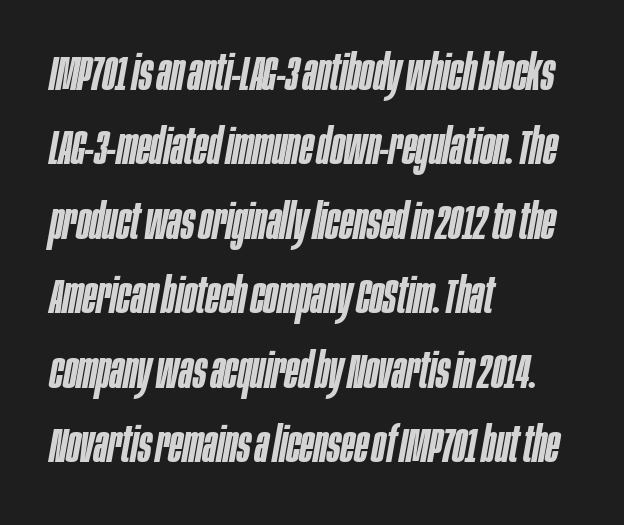
Q: Is the text bold? A: Semi-bold.
Q: Is the text italic (slanted)? A: Yes, it leans right by about 10 degrees.
Q: Is the text underlined? A: No.
Q: How is the paragraph aligned? A: Left-aligned.
Q: Is the spacing between letters normal or unusually wide? A: Normal.
Q: Is the spacing between lines tight, normal or loose? A: Normal.
Q: Width (condensed, normal, or wide)? A: Condensed.
Q: Stroke contrast? A: Low.
Q: x-height? A: Large.
Q: Monospaced? A: No.
